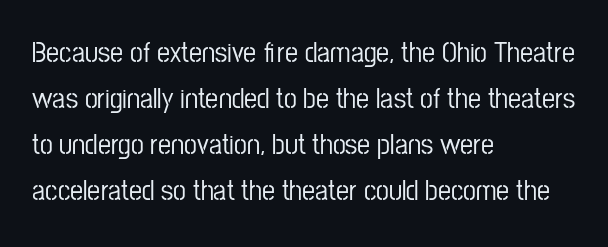
Letter spacing: default. Rule under the text: the space is simply empty. A typesetter would mark this as roman, not italic. Do the characters align in a grid? No, the font is proportional.
